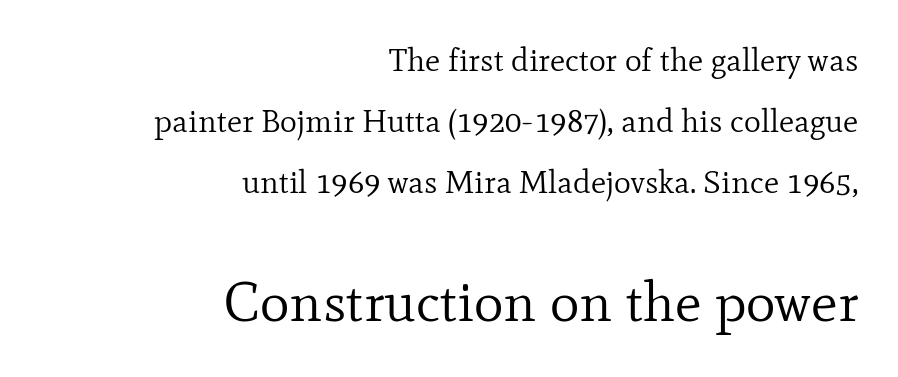
The image shows 56 px regular-weight serif type, upright; set right-aligned, loose line spacing (1.9x), normal letter spacing, not underlined; the second (bottom) block is 1.75x larger; low stroke contrast and a small x-height.
